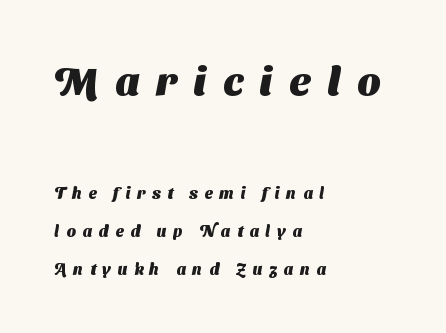
Q: Is the text bold? A: Yes.
Q: Is the typeface a serif or a sans-serif typeface? A: Sans-serif.
Q: Is the text underlined? A: No.
Q: How is the paragraph aligned? A: Left-aligned.
Q: Is the spacing between letters normal or unusually wide? A: Unusually wide.
Q: Is the spacing between lines tight, normal or loose? A: Loose.
Q: Which block of text is set in a larger size, the first (top) or the second (bottom)? A: The first (top) one.
Q: Width (condensed, normal, or wide)? A: Normal.
Q: Stroke contrast? A: Medium.
Q: x-height? A: Medium.
Q: Monospaced? A: No.
